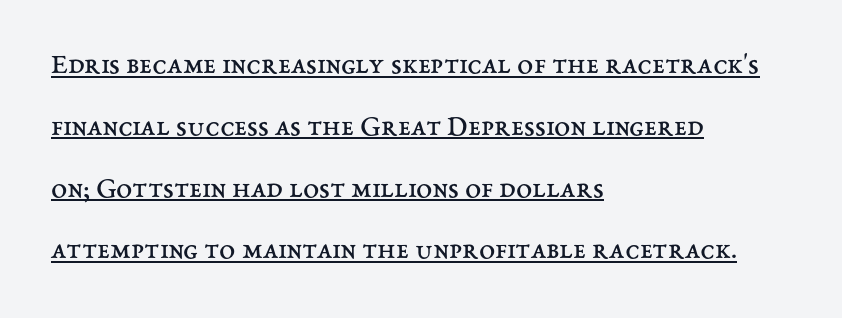
Q: Is the text bold? A: No.
Q: Is the text italic (slanted)? A: No, it is upright.
Q: Is the text underlined? A: Yes.
Q: How is the paragraph aligned? A: Left-aligned.
Q: Is the spacing between letters normal or unusually wide? A: Normal.
Q: Is the spacing between lines tight, normal or loose? A: Loose.
Q: Width (condensed, normal, or wide)? A: Normal.
Q: Stroke contrast? A: Medium.
Q: x-height? A: Medium.
Q: Monospaced? A: No.
